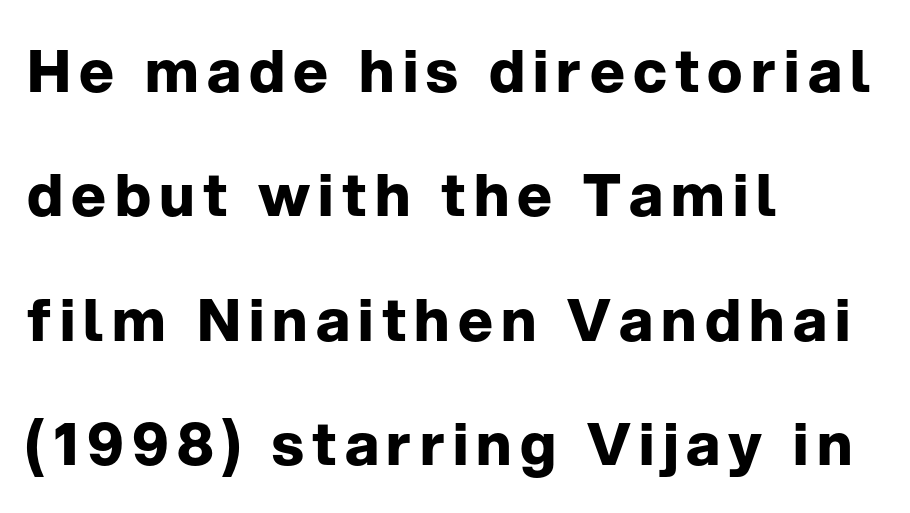
The paragraph has a hard left edge and a soft right edge. The lines are spread far apart with generous leading. Here the designer chose a conventional face with non-uniform glyph widths. Does the type have serifs? No, each stem ends abruptly.
